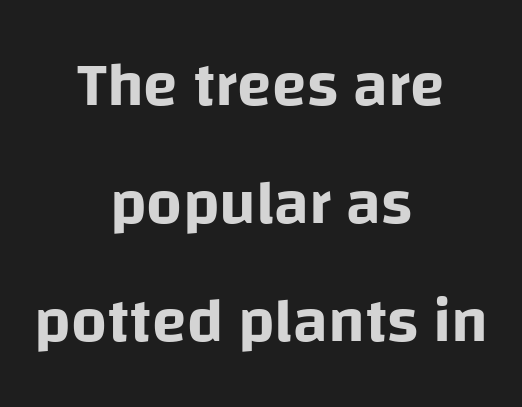
Check where the strokes stop: nothing finishes them off — pure sans. Descenders hang freely into open space. Quick note: not italic, upright. Proportional: the letters do not fall into vertical columns. If you folded the block vertically in half, each line would mirror itself in length.
